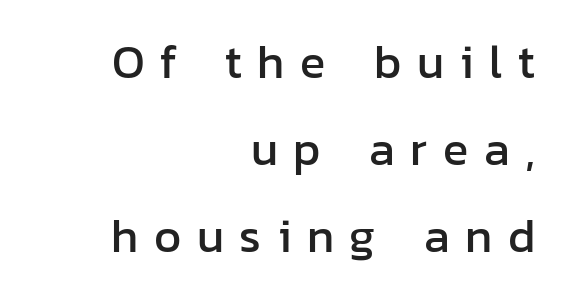
The image shows 47 px sans-serif type, upright; set right-aligned, line spacing 1.85x, unusually wide letter spacing (+0.33 em), not underlined; low stroke contrast and a medium x-height.
